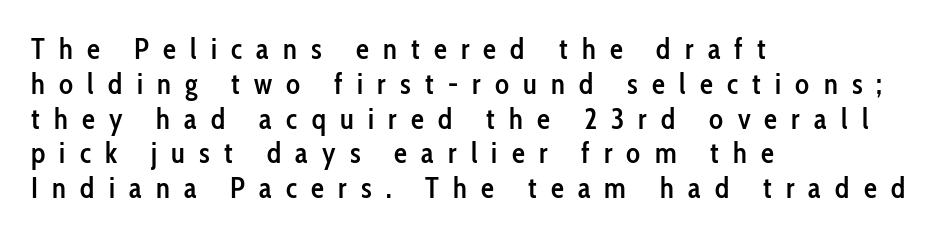
The image shows 29 px semibold, condensed sans-serif type, upright; set left-aligned, line spacing 1.2x, unusually wide letter spacing (+0.49 em), not underlined; low stroke contrast and a medium x-height.
